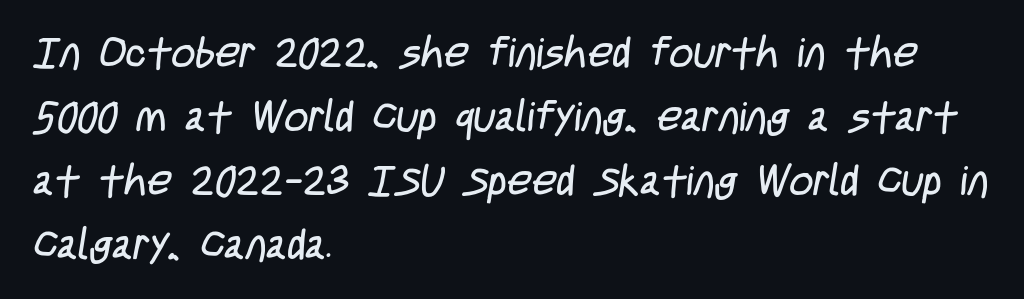
Q: Is the text bold? A: No.
Q: Is the typeface a serif or a sans-serif typeface? A: Sans-serif.
Q: Is the text underlined? A: No.
Q: How is the paragraph aligned? A: Left-aligned.
Q: Is the spacing between letters normal or unusually wide? A: Normal.
Q: Is the spacing between lines tight, normal or loose? A: Normal.
Q: Width (condensed, normal, or wide)? A: Condensed.
Q: Stroke contrast? A: Low.
Q: x-height? A: Large.
Q: Monospaced? A: No.
